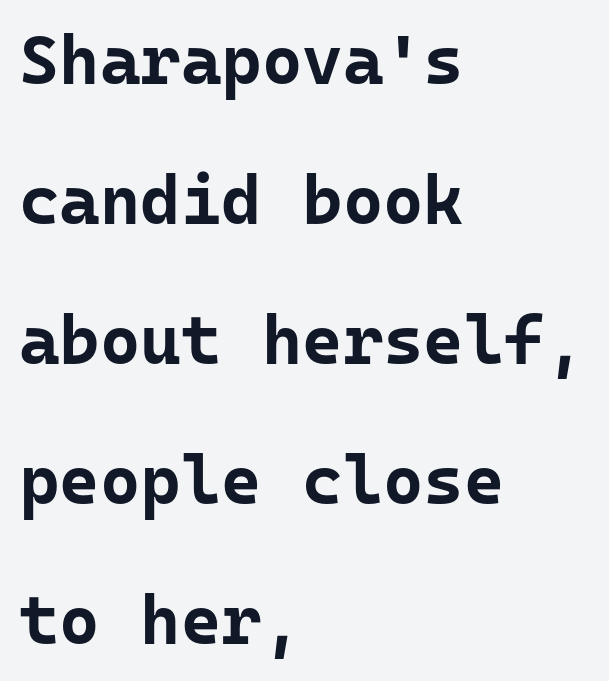
The image shows 69 px bold sans-serif type, upright, monospaced; set left-aligned, loose line spacing (2.03x), normal letter spacing, not underlined; low stroke contrast and a medium x-height.
